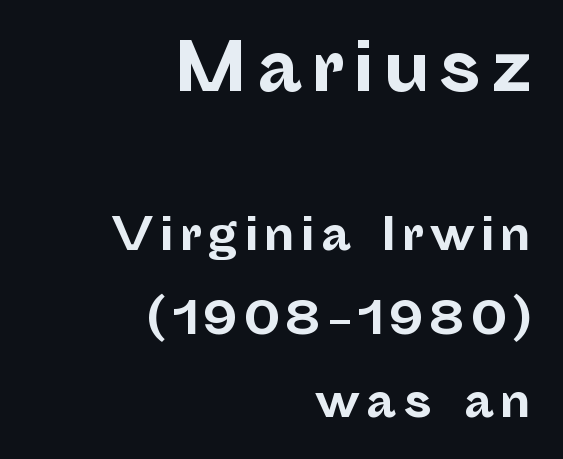
Q: Is the text bold? A: Yes.
Q: Is the text italic (slanted)? A: No, it is upright.
Q: Is the typeface a serif or a sans-serif typeface? A: Sans-serif.
Q: Is the text underlined? A: No.
Q: How is the paragraph aligned? A: Right-aligned.
Q: Is the spacing between lines tight, normal or loose? A: Loose.
Q: Which block of text is set in a larger size, the first (top) or the second (bottom)? A: The first (top) one.
Q: Width (condensed, normal, or wide)? A: Normal.
Q: Stroke contrast? A: Low.
Q: x-height? A: Medium.
Q: Monospaced? A: No.
